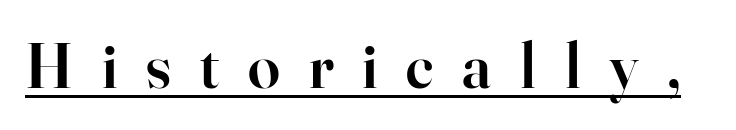
The image shows 64 px semibold serif type, upright; set unusually wide letter spacing (+0.45 em), underlined; high stroke contrast and a small x-height.
